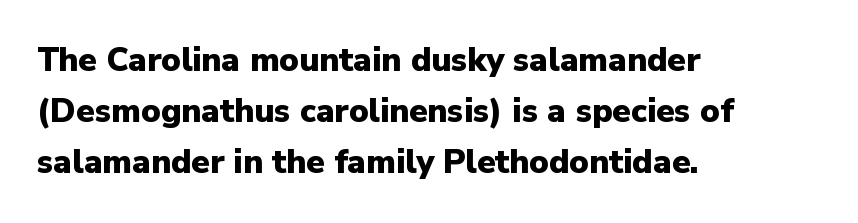
The image shows 33 px heavy sans-serif type, upright; set left-aligned, normal line spacing (1.55x), normal letter spacing, not underlined; low stroke contrast and a medium x-height.
